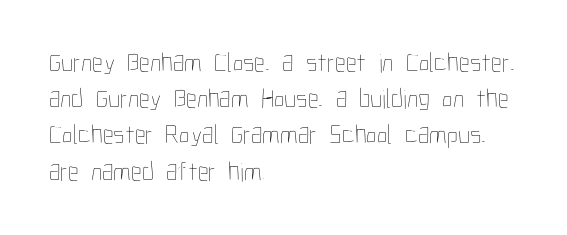
The strokes carry an ordinary text weight at most. Teacher's note: observe the even left margin — that is flush-left alignment. The lines sit at an ordinary, default distance from one another. Does extra space separate the letters? No, they use regular spacing. Posture: vertical. The specimen omits any rule beneath the text block's lines.
